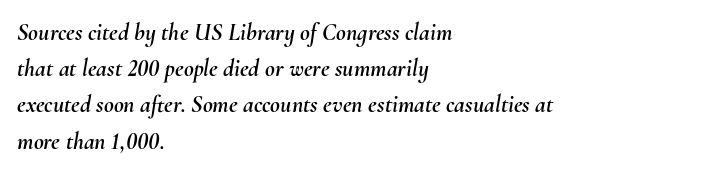
{"italic": "yes", "lean": "right", "slant_degrees": 10, "underline": "no", "align": "left", "line_spacing": "normal", "line_spacing_ratio": 1.51, "letter_spacing": "normal", "letter_spacing_em": 0.0, "glyph_px": 24}
